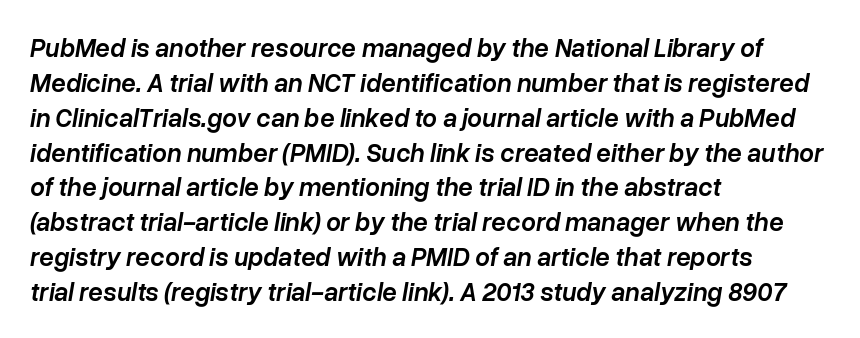
The image shows 26 px text type, italic (leaning right); set left-aligned, normal line spacing (1.34x), normal letter spacing, not underlined.
